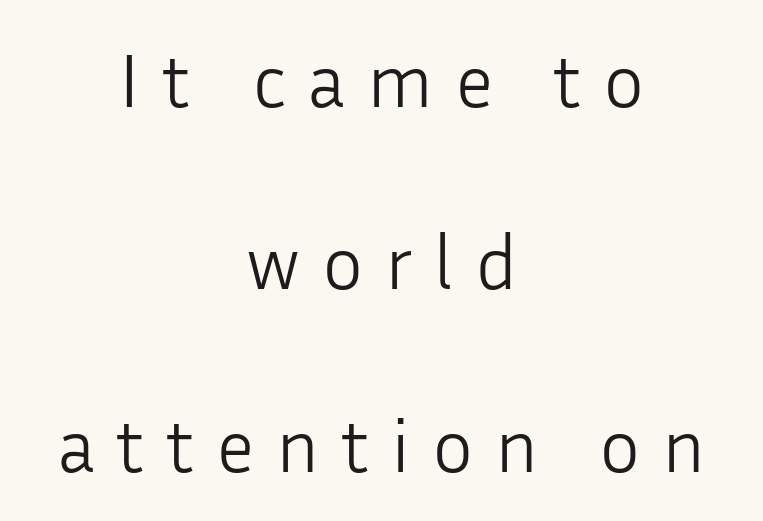
The designer went with a sans here, leaving each stem footless. The tracking reads as deliberately expanded to a designer's eye. The letters look calm and open, with moderate or lighter stems. Looks like regular typesetting: each glyph gets only the width it needs.
